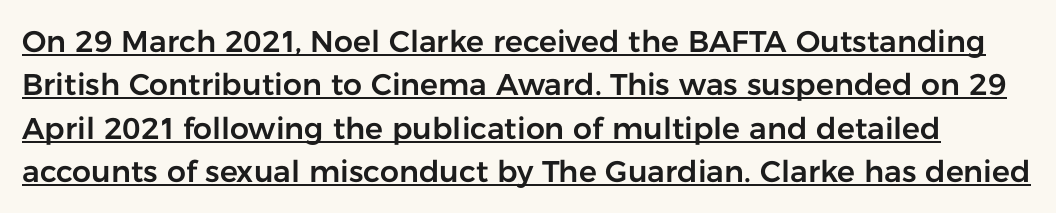
Q: Is the text italic (slanted)? A: No, it is upright.
Q: Is the typeface a serif or a sans-serif typeface? A: Sans-serif.
Q: Is the text underlined? A: Yes.
Q: Is the spacing between letters normal or unusually wide? A: Normal.
Q: Is the spacing between lines tight, normal or loose? A: Normal.
Q: Width (condensed, normal, or wide)? A: Normal.
Q: Stroke contrast? A: Low.
Q: x-height? A: Medium.
Q: Monospaced? A: No.
